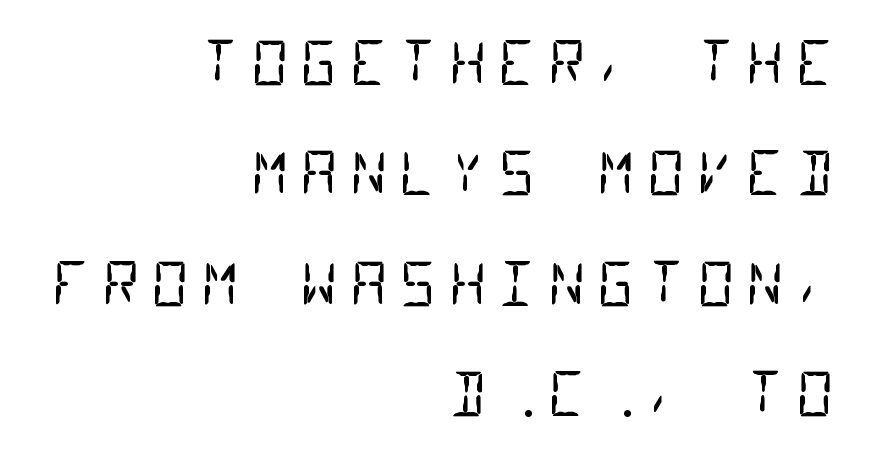
The image shows 59 px regular-weight, condensed sans-serif type, monospaced; set right-aligned, line spacing 1.87x, not underlined; low stroke contrast and a large x-height.
